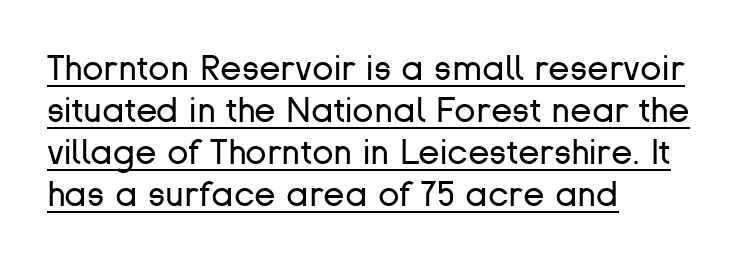
The image shows 35 px regular-weight sans-serif type, upright; set left-aligned, line spacing 1.2x, normal letter spacing, underlined; low stroke contrast and a medium x-height.
